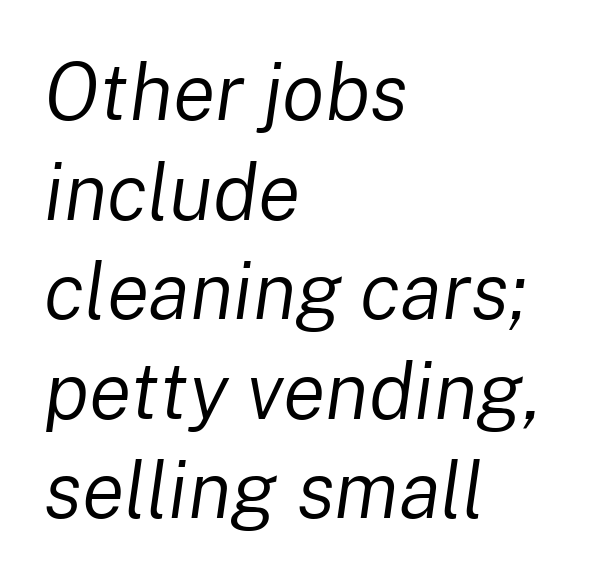
Ink coverage per letter is moderate at most. Is the letter spacing exaggerated? No — it looks like the ordinary default. Students, observe: this is what conventionally led text looks like. Notice how the stems are inclined rather than vertical — that's the hallmark of italics. Just letters on the line, the space beneath them empty.
